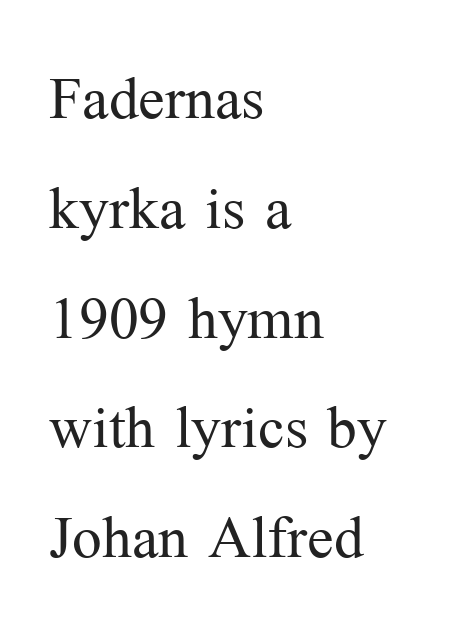
Q: Is the text bold? A: No.
Q: Is the text italic (slanted)? A: No, it is upright.
Q: Is the typeface a serif or a sans-serif typeface? A: Serif.
Q: Is the text underlined? A: No.
Q: How is the paragraph aligned? A: Left-aligned.
Q: Is the spacing between letters normal or unusually wide? A: Normal.
Q: Is the spacing between lines tight, normal or loose? A: Normal.
Q: Width (condensed, normal, or wide)? A: Normal.
Q: Stroke contrast? A: Medium.
Q: x-height? A: Medium.
Q: Monospaced? A: No.
